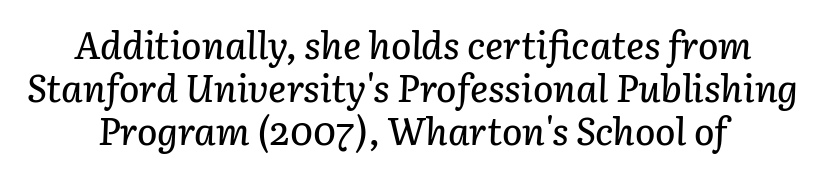
Q: Is the text italic (slanted)? A: Yes, it leans right by about 3 degrees.
Q: Is the text underlined? A: No.
Q: Is the spacing between letters normal or unusually wide? A: Normal.
Q: Is the spacing between lines tight, normal or loose? A: Tight.
Q: Width (condensed, normal, or wide)? A: Normal.
Q: Stroke contrast? A: Low.
Q: x-height? A: Medium.
Q: Monospaced? A: No.
